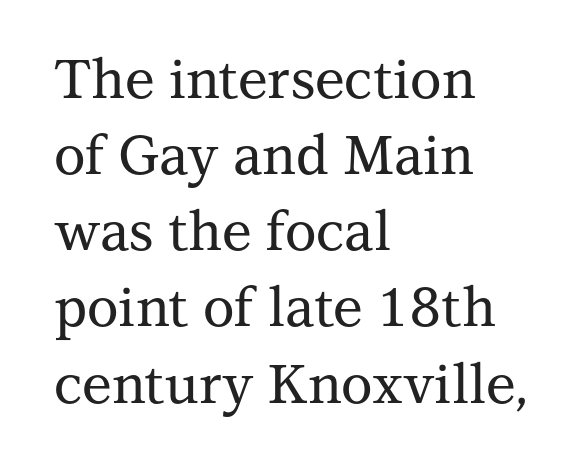
Decoration check: the copy has no underline. If you drew a line through each stem, it would be perfectly vertical. Nothing unusual about the tracking: characters are spaced as the font intends. Varying glyph widths throughout — classic text-font behaviour. If you measured baseline to baseline, you'd find a middling distance.
